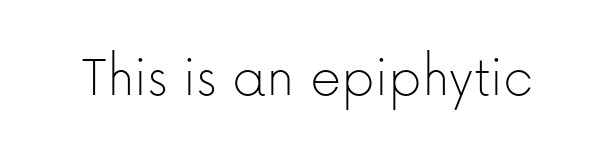
Varying glyph widths throughout — classic text-font behaviour. You can tell from the bare stems that sans-serif type was used. Vertical stems look standard width or narrower in stroke. Notice how the stems are strictly vertical — no italics here. Look at the tracking — it's just the regular setting, nothing added. Type without underlining.
